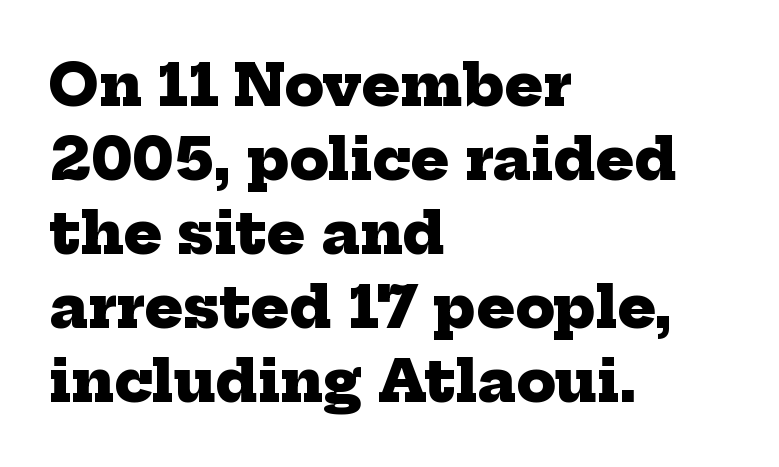
Q: Is the text bold? A: Yes.
Q: Is the typeface a serif or a sans-serif typeface? A: Serif.
Q: Is the text underlined? A: No.
Q: How is the paragraph aligned? A: Left-aligned.
Q: Is the spacing between letters normal or unusually wide? A: Normal.
Q: Is the spacing between lines tight, normal or loose? A: Normal.
Q: Width (condensed, normal, or wide)? A: Normal.
Q: Stroke contrast? A: Low.
Q: x-height? A: Medium.
Q: Monospaced? A: No.
